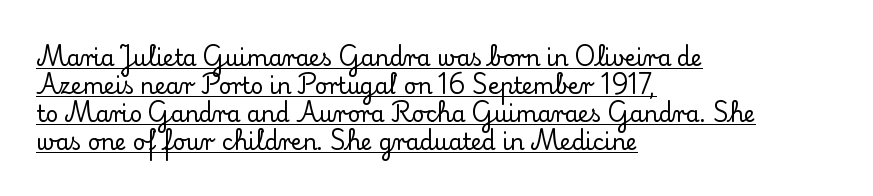
The gaps between neighbouring characters are ordinary and unremarkable. One-word summary of the alignment: left. How would I describe the line gaps? Plain and ordinary. Emphasis is given by a line drawn under the lettering. Every stem runs plumb, perpendicular to the baseline.
